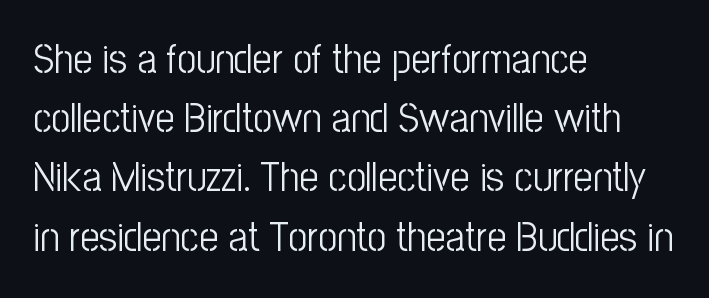
Weight class: somewhere from thin through regular. Spacing verdict: proportional, widths tailored to each character. Posture: upright roman. Compared with typical paragraphs, the rows here are spaced about the same. Each line starts at the same left margin while the right side varies. The gap between lines stays unmarked.
